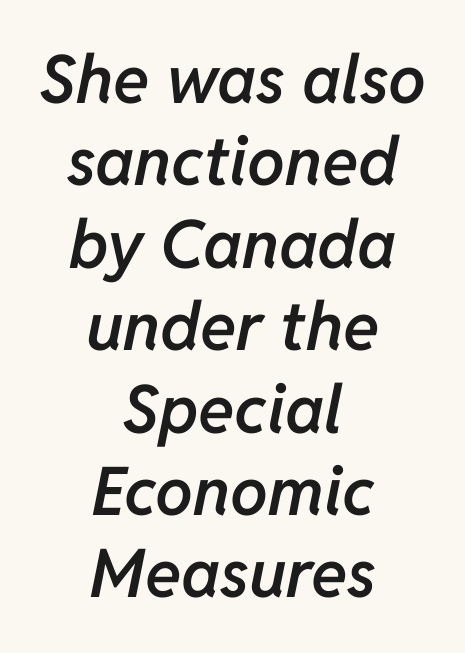
Visually the block forms a symmetrical silhouette, jagged on both flanks. Looks like regular typesetting: each glyph gets only the width it needs. Heft: intermediate — a semibold. Here the glyphs are tracked normally, forming tight word shapes. A bare baseline throughout the passage.
